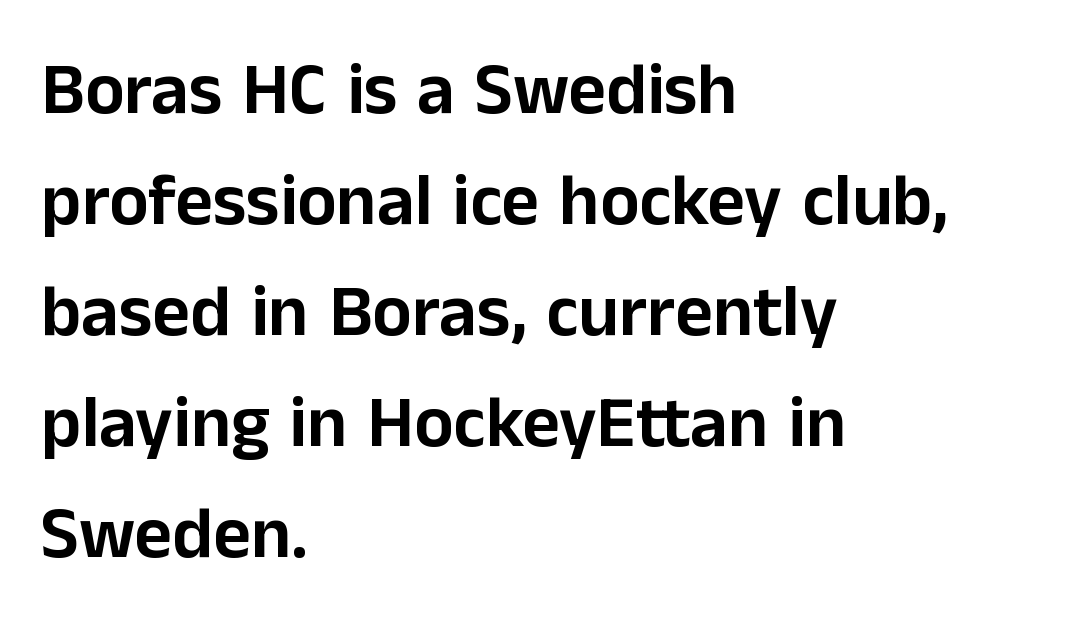
Q: Is the text italic (slanted)? A: No, it is upright.
Q: Is the typeface a serif or a sans-serif typeface? A: Sans-serif.
Q: Is the text underlined? A: No.
Q: How is the paragraph aligned? A: Left-aligned.
Q: Is the spacing between letters normal or unusually wide? A: Normal.
Q: Is the spacing between lines tight, normal or loose? A: Normal.
Q: Width (condensed, normal, or wide)? A: Normal.
Q: Stroke contrast? A: Low.
Q: x-height? A: Medium.
Q: Monospaced? A: No.
